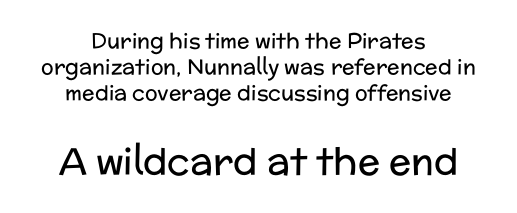
Q: Is the text bold? A: No.
Q: Is the text italic (slanted)? A: No, it is upright.
Q: Is the typeface a serif or a sans-serif typeface? A: Sans-serif.
Q: Is the text underlined? A: No.
Q: How is the paragraph aligned? A: Centered.
Q: Is the spacing between letters normal or unusually wide? A: Normal.
Q: Which block of text is set in a larger size, the first (top) or the second (bottom)? A: The second (bottom) one.
Q: Width (condensed, normal, or wide)? A: Normal.
Q: Stroke contrast? A: Low.
Q: x-height? A: Medium.
Q: Monospaced? A: No.
